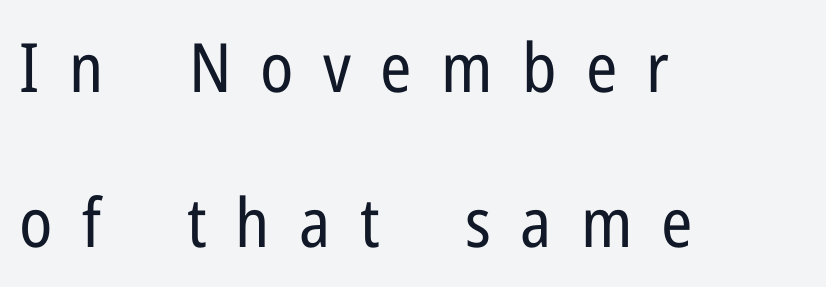
The image shows 68 px regular-weight, condensed sans-serif type, upright; set left-aligned, loose line spacing (2.28x), unusually wide letter spacing (+0.43 em), not underlined; low stroke contrast and a medium x-height.
